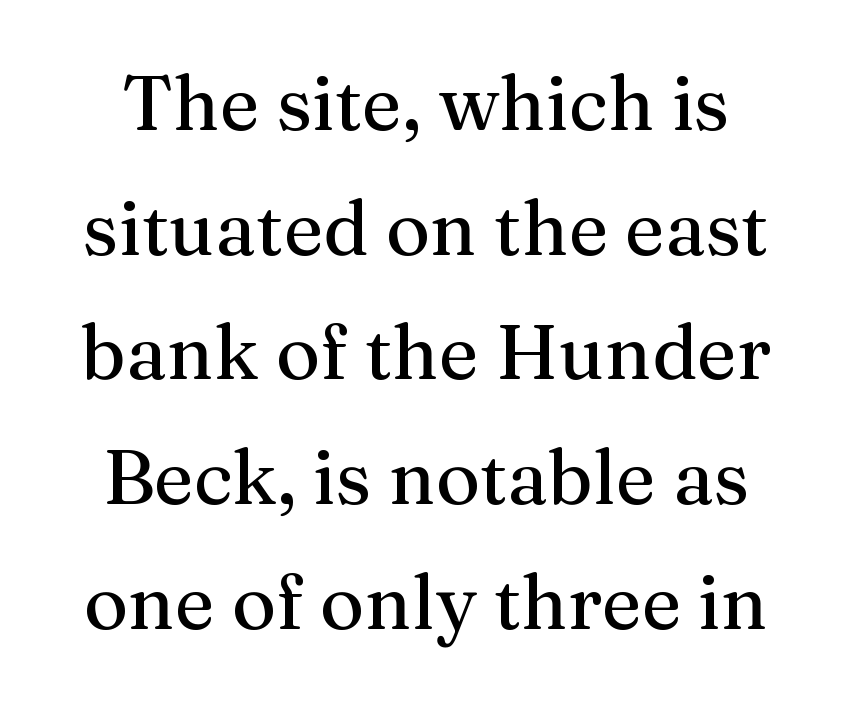
The image shows 76 px serif type, upright; set normal line spacing (1.64x), normal letter spacing, not underlined; medium stroke contrast and a medium x-height.
